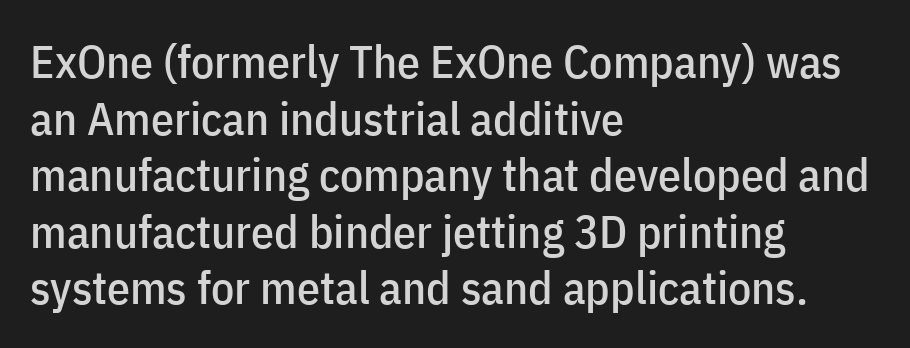
Q: Is the text italic (slanted)? A: No, it is upright.
Q: Is the typeface a serif or a sans-serif typeface? A: Sans-serif.
Q: Is the text underlined? A: No.
Q: How is the paragraph aligned? A: Left-aligned.
Q: Is the spacing between letters normal or unusually wide? A: Normal.
Q: Width (condensed, normal, or wide)? A: Condensed.
Q: Stroke contrast? A: Low.
Q: x-height? A: Medium.
Q: Monospaced? A: No.
